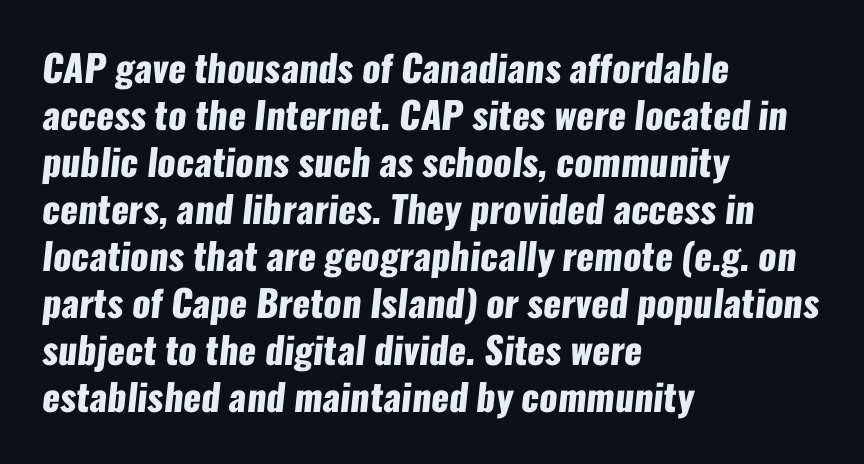
The image shows 37 px heavy, condensed sans-serif type; set left-aligned, normal line spacing (1.27x), normal letter spacing, not underlined; low stroke contrast and a medium x-height.
